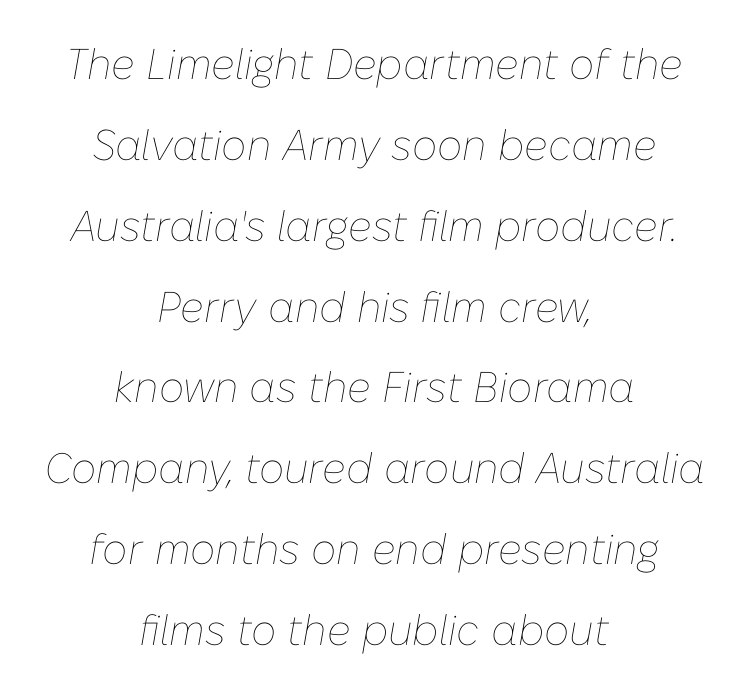
Q: Is the text bold? A: No.
Q: Is the text italic (slanted)? A: Yes, it leans right by about 10 degrees.
Q: Is the text underlined? A: No.
Q: How is the paragraph aligned? A: Centered.
Q: Is the spacing between letters normal or unusually wide? A: Normal.
Q: Width (condensed, normal, or wide)? A: Normal.
Q: Stroke contrast? A: Low.
Q: x-height? A: Medium.
Q: Monospaced? A: No.
